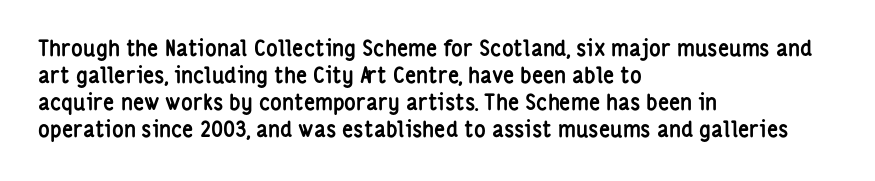
The setting favours the left margin, as ordinary paragraphs usually do. The strip under each line holds only bare page. Every letter is thick-stroked: bold, no question. In terms of posture, this sample is upright. Is the letter spacing exaggerated? No — it looks like the ordinary default.
